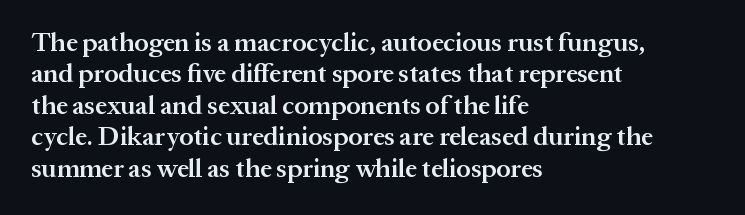
Here the glyphs are tracked normally, forming tight word shapes. Posture: vertical. Quick note: underline off. In CSS terms this would be text-align: left. This is moderately heavy type, rendered in semibold.
